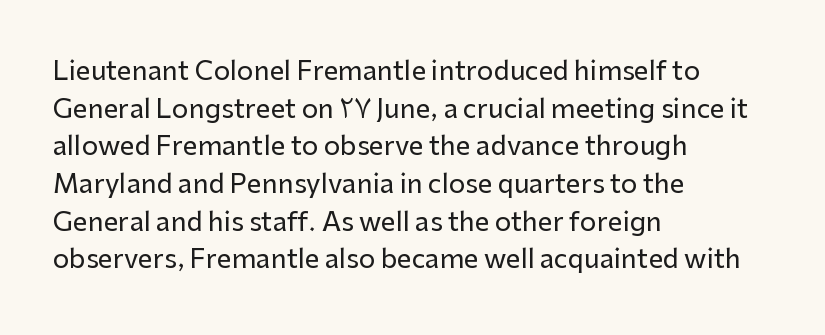
The image shows 26 px text type, upright; set left-aligned, normal line spacing (1.45x), normal letter spacing, not underlined.
